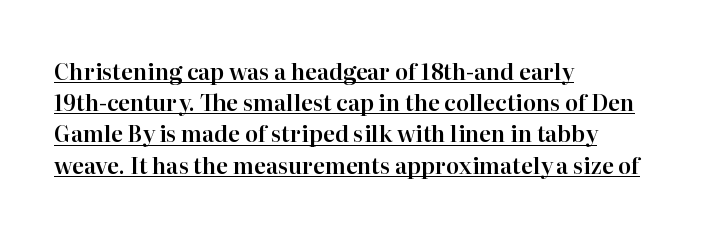
The image shows 22 px text type, upright; set left-aligned, normal line spacing (1.42x), normal letter spacing, underlined.
